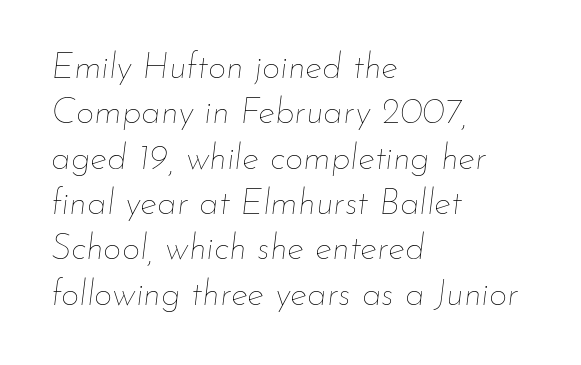
The image shows 36 px thin type, italic (leaning right); set left-aligned, normal line spacing (1.26x), normal letter spacing, not underlined; low stroke contrast and a small x-height.
